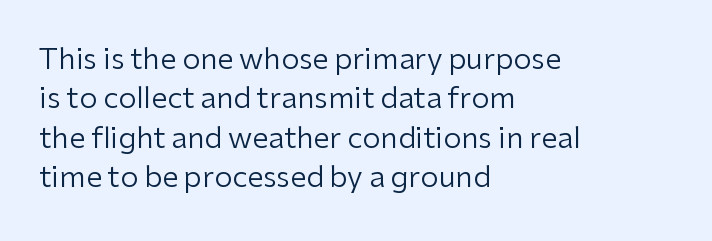
Q: Is the text bold? A: No.
Q: Is the text italic (slanted)? A: No, it is upright.
Q: Is the typeface a serif or a sans-serif typeface? A: Sans-serif.
Q: Is the text underlined? A: No.
Q: How is the paragraph aligned? A: Left-aligned.
Q: Is the spacing between letters normal or unusually wide? A: Normal.
Q: Is the spacing between lines tight, normal or loose? A: Normal.
Q: Width (condensed, normal, or wide)? A: Normal.
Q: Stroke contrast? A: Low.
Q: x-height? A: Medium.
Q: Monospaced? A: No.
